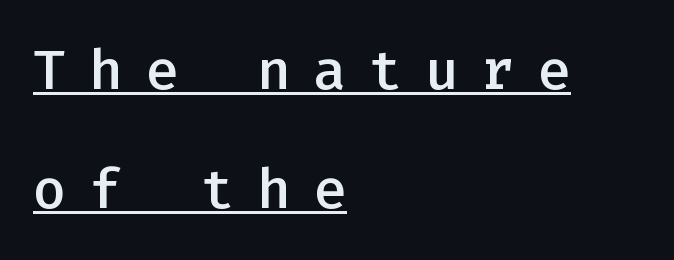
Q: Is the text bold? A: Semi-bold.
Q: Is the text italic (slanted)? A: No, it is upright.
Q: Is the typeface a serif or a sans-serif typeface? A: Sans-serif.
Q: Is the text underlined? A: Yes.
Q: How is the paragraph aligned? A: Left-aligned.
Q: Is the spacing between letters normal or unusually wide? A: Unusually wide.
Q: Is the spacing between lines tight, normal or loose? A: Loose.
Q: Width (condensed, normal, or wide)? A: Normal.
Q: Stroke contrast? A: Low.
Q: x-height? A: Medium.
Q: Monospaced? A: Yes.
